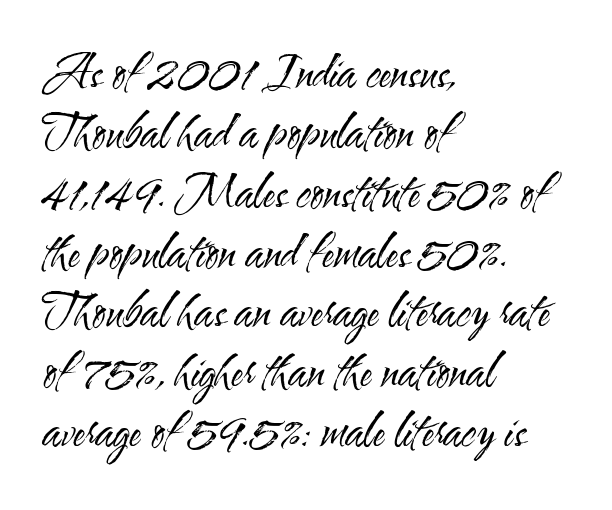
You could not count columns in this text — the font is proportionally spaced. Reading down the column, the eye jumps a familiar distance to each next line. Anything drawn beneath the words? Only blank space. All the whitespace from short lines collects on the right. Is the stroke heavy? The answer is a plain regular-or-lighter.
